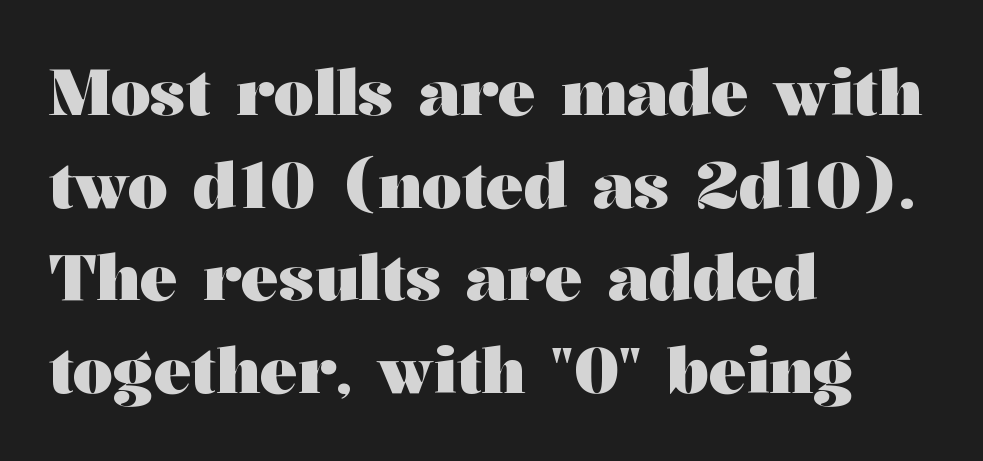
The image shows 63 px heavy, wide serif type, upright; set left-aligned, normal line spacing (1.47x), normal letter spacing, not underlined; medium stroke contrast and a medium x-height.
